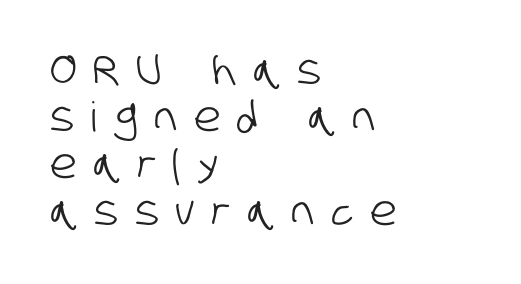
The letters advance in unequal steps, a hallmark of proportional type. The vertical gap from one line to the next is small. To sum up the face: it is a sans, with no serifs. All the whitespace from short lines collects on the right. The tracking jumps out immediately: characters are airy and widely separated. Rule under the text: the space is simply empty.
